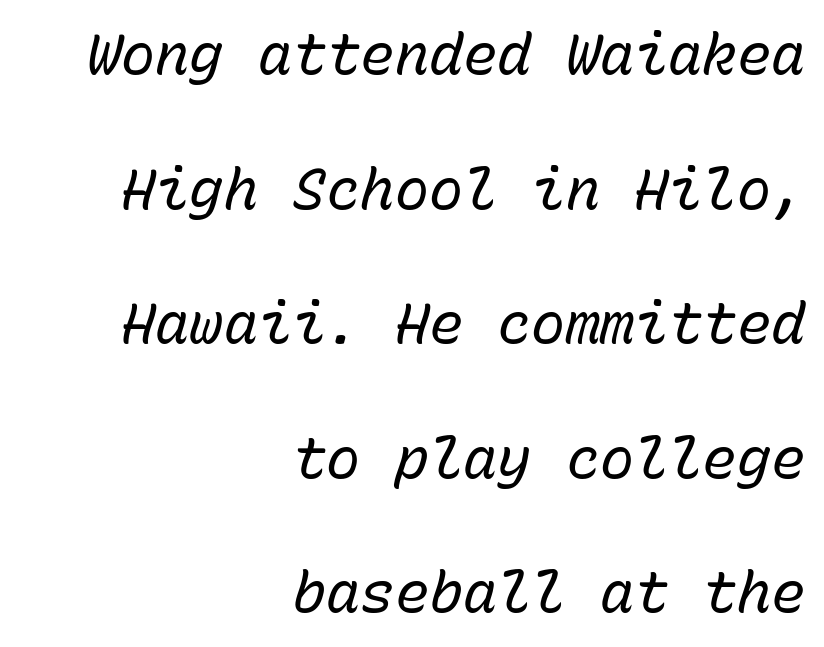
{"italic": "yes", "lean": "right", "slant_degrees": 15, "bold": "no", "weight": "regular", "width": "normal", "stroke_contrast": "low", "x_height": "medium", "monospaced": "yes", "underline": "no", "align": "right", "line_spacing": "loose", "line_spacing_ratio": 2.36, "letter_spacing": "normal", "letter_spacing_em": 0.0, "glyph_px": 57}
